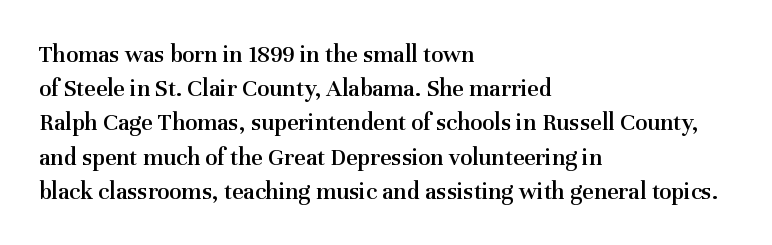
{"italic": "no", "bold": "semi", "underline": "no", "align": "left", "line_spacing": "normal", "line_spacing_ratio": 1.37, "letter_spacing": "normal", "letter_spacing_em": 0.0, "glyph_px": 25}
